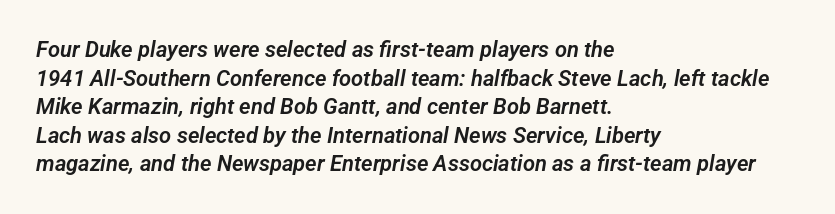
The image shows 22 px text type; set left-aligned, normal line spacing (1.3x), normal letter spacing, not underlined.
